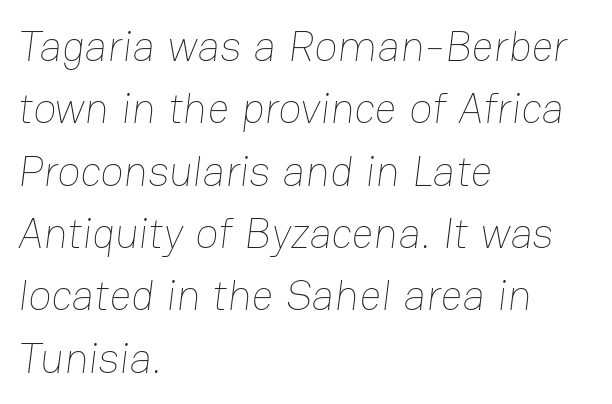
The image shows 43 px thin type; set left-aligned, normal line spacing (1.45x), normal letter spacing, not underlined; low stroke contrast and a medium x-height.
